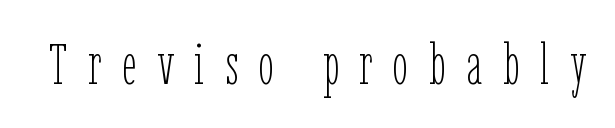
The image shows 57 px thin, condensed type, upright; set unusually wide letter spacing (+0.36 em), not underlined; low stroke contrast and a medium x-height.
